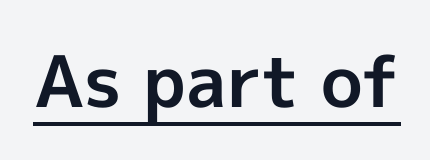
Q: Is the text bold? A: Yes.
Q: Is the text italic (slanted)? A: No, it is upright.
Q: Is the typeface a serif or a sans-serif typeface? A: Sans-serif.
Q: Is the text underlined? A: Yes.
Q: Is the spacing between letters normal or unusually wide? A: Normal.
Q: Width (condensed, normal, or wide)? A: Normal.
Q: x-height? A: Medium.
Q: Monospaced? A: No.
